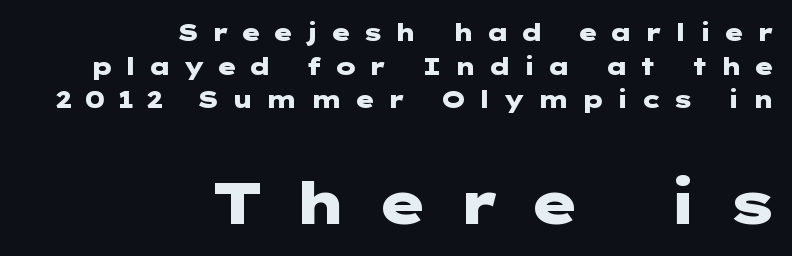
Weight: bold. Just letters on the line, the space beneath them empty. Each line ends at the same right margin while the left side varies. These lines have a slow, spaced-out rhythm from letter to letter. The characters display no serif detailing; their extremities are plain. A student would notice the bottom passage is typeset larger than what precedes it.
